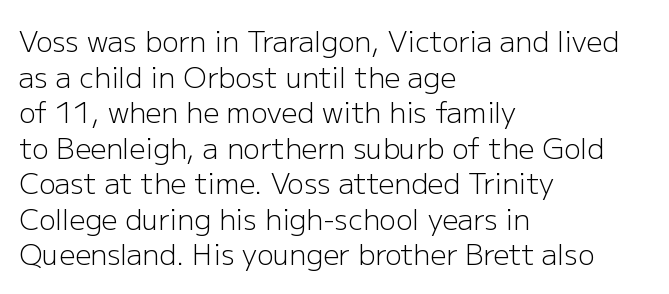
Q: Is the text bold? A: No.
Q: Is the text italic (slanted)? A: No, it is upright.
Q: Is the typeface a serif or a sans-serif typeface? A: Sans-serif.
Q: Is the text underlined? A: No.
Q: How is the paragraph aligned? A: Left-aligned.
Q: Is the spacing between letters normal or unusually wide? A: Normal.
Q: Is the spacing between lines tight, normal or loose? A: Normal.
Q: Width (condensed, normal, or wide)? A: Normal.
Q: Stroke contrast? A: Low.
Q: x-height? A: Medium.
Q: Monospaced? A: No.
